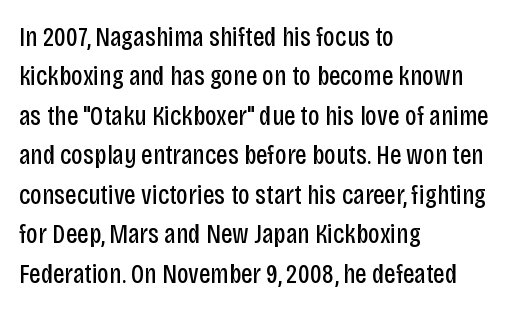
Q: Is the text bold? A: No.
Q: Is the text italic (slanted)? A: No, it is upright.
Q: Is the typeface a serif or a sans-serif typeface? A: Sans-serif.
Q: Is the text underlined? A: No.
Q: How is the paragraph aligned? A: Left-aligned.
Q: Is the spacing between letters normal or unusually wide? A: Normal.
Q: Is the spacing between lines tight, normal or loose? A: Normal.
Q: Width (condensed, normal, or wide)? A: Condensed.
Q: Stroke contrast? A: Low.
Q: x-height? A: Large.
Q: Monospaced? A: No.
